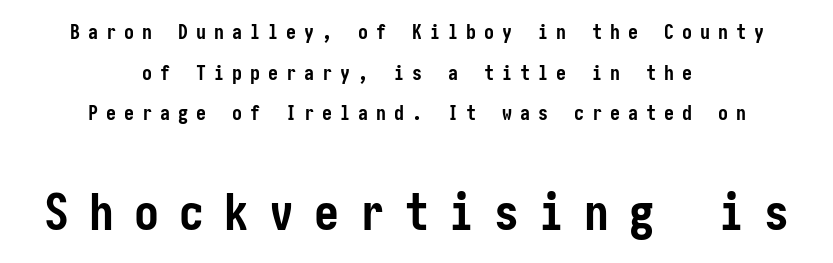
Q: Is the text bold? A: Yes.
Q: Is the text italic (slanted)? A: No, it is upright.
Q: Is the typeface a serif or a sans-serif typeface? A: Sans-serif.
Q: Is the text underlined? A: No.
Q: How is the paragraph aligned? A: Centered.
Q: Is the spacing between letters normal or unusually wide? A: Unusually wide.
Q: Is the spacing between lines tight, normal or loose? A: Loose.
Q: Which block of text is set in a larger size, the first (top) or the second (bottom)? A: The second (bottom) one.
Q: Width (condensed, normal, or wide)? A: Condensed.
Q: Stroke contrast? A: Low.
Q: x-height? A: Medium.
